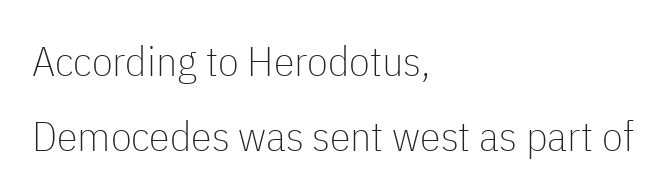
You could not count columns in this text — the font is proportionally spaced. All the whitespace from short lines collects on the right. Nothing heavy about these letters — not bold at all. Observe the absence of serifs on each vertical stroke in this sample. Type without underlining.
